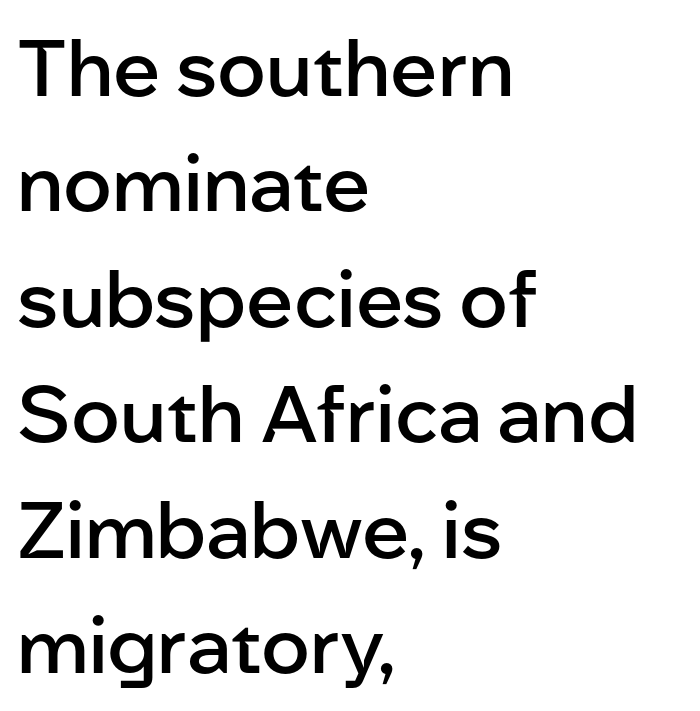
The image shows 78 px semibold sans-serif type, upright; set left-aligned, normal line spacing (1.48x), normal letter spacing, not underlined; low stroke contrast and a medium x-height.
